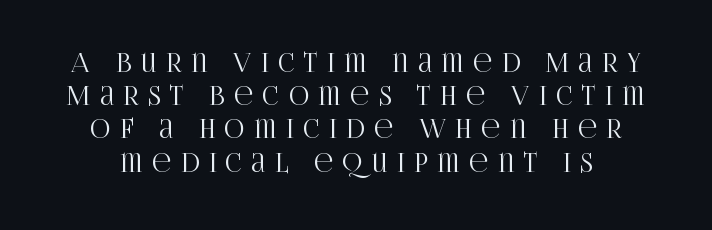
{"italic": "no", "underline": "no", "line_spacing": "normal", "line_spacing_ratio": 1.33, "letter_spacing": "wide", "letter_spacing_em": 0.39, "glyph_px": 25}
